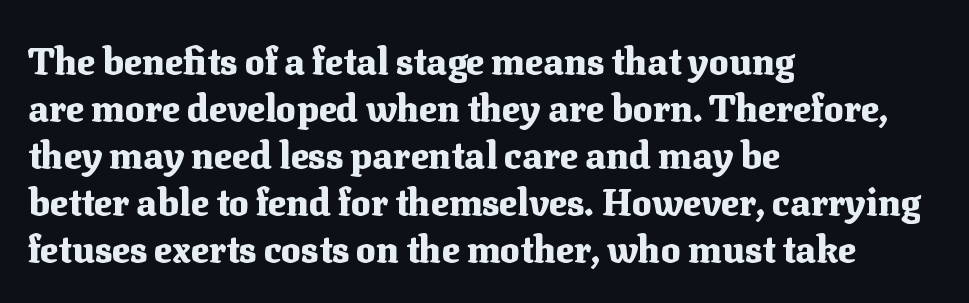
The image shows 37 px heavy serif type, upright; set left-aligned, normal line spacing (1.27x), normal letter spacing, not underlined; medium stroke contrast and a medium x-height.
